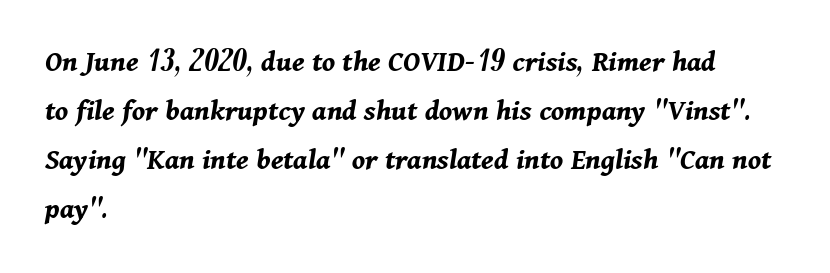
These lines stack with their left ends in a neat column. Posture: slanted. Notice how descenders clear the ascenders below comfortably — that's standard leading. Is this a fixed-width face? No — the glyphs have proportional, varying widths. Honestly, there is no underline to notice here at all.
